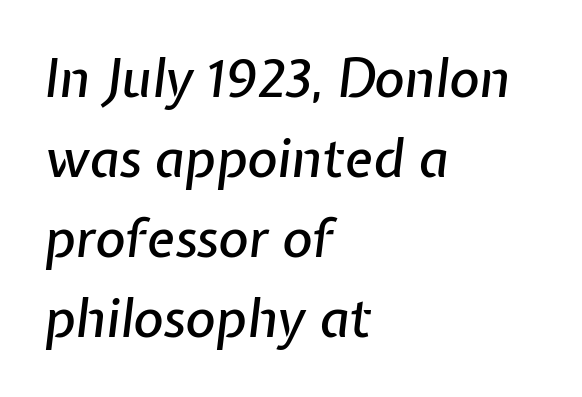
This sample keeps an unexceptional amount of space between lines. Is the block centered? No — it sits flush against the left margin. Bare-footed words on every line. The passage shown leans; its letterforms are oblique. Letter spacing: default. You could not count columns in this text — the font is proportionally spaced.
